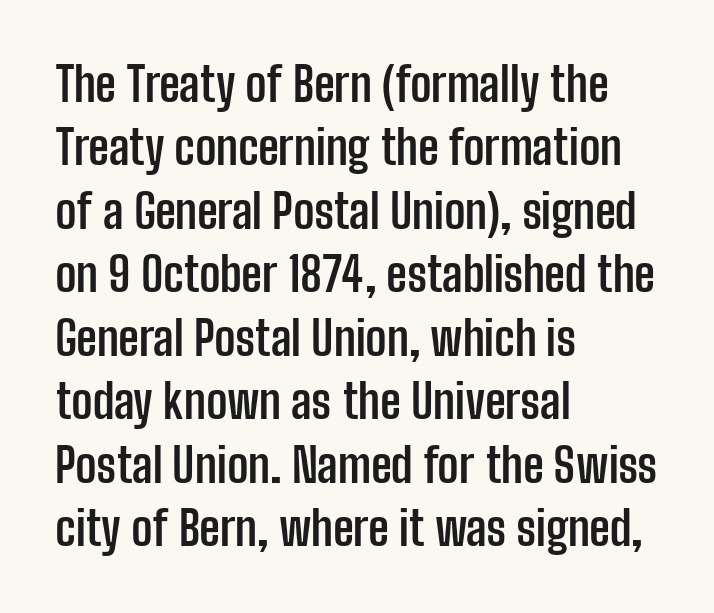
The image shows 47 px semibold, condensed sans-serif type, upright; set left-aligned, normal line spacing (1.35x), normal letter spacing, not underlined; low stroke contrast and a medium x-height.
